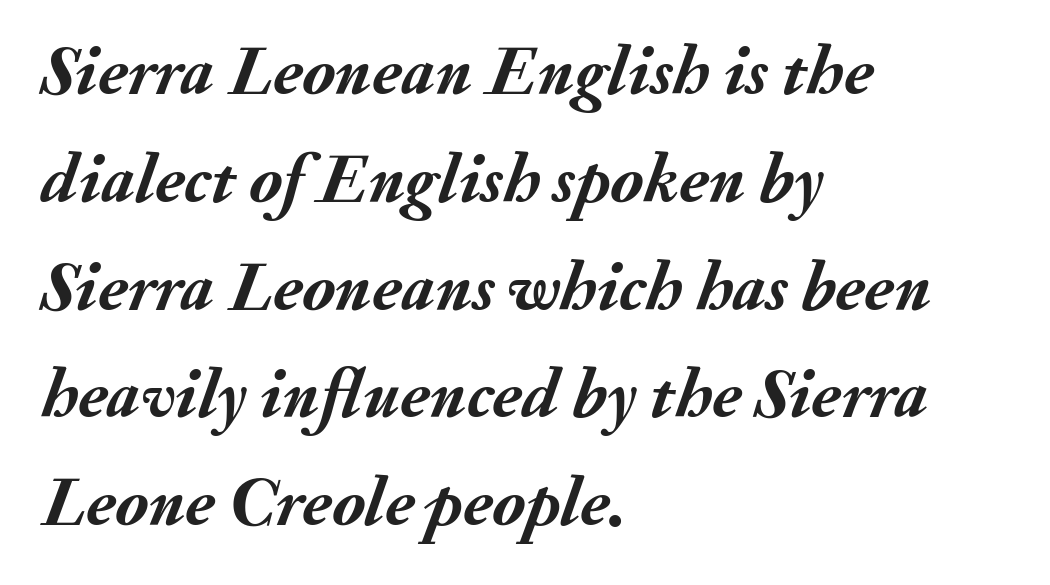
Q: Is the text bold? A: Yes.
Q: Is the text italic (slanted)? A: Yes, it leans right by about 20 degrees.
Q: Is the text underlined? A: No.
Q: How is the paragraph aligned? A: Left-aligned.
Q: Is the spacing between letters normal or unusually wide? A: Normal.
Q: Is the spacing between lines tight, normal or loose? A: Normal.
Q: Width (condensed, normal, or wide)? A: Normal.
Q: Stroke contrast? A: Medium.
Q: x-height? A: Small.
Q: Monospaced? A: No.
